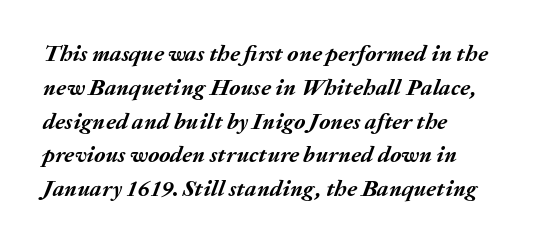
{"italic": "yes", "lean": "right", "slant_degrees": 20, "bold": "yes", "underline": "no", "align": "left", "line_spacing": "normal", "line_spacing_ratio": 1.47, "letter_spacing": "normal", "letter_spacing_em": 0.0, "glyph_px": 23}
